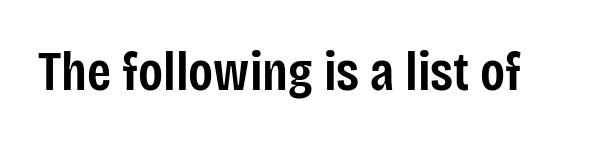
Q: Is the text bold? A: Semi-bold.
Q: Is the text italic (slanted)? A: No, it is upright.
Q: Is the typeface a serif or a sans-serif typeface? A: Sans-serif.
Q: Is the text underlined? A: No.
Q: Is the spacing between letters normal or unusually wide? A: Normal.
Q: Width (condensed, normal, or wide)? A: Condensed.
Q: Stroke contrast? A: Low.
Q: x-height? A: Large.
Q: Monospaced? A: No.
